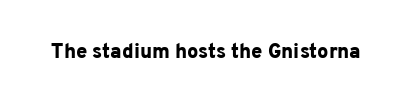
{"italic": "no", "bold": "yes", "underline": "no", "letter_spacing": "normal", "letter_spacing_em": 0.0, "glyph_px": 20}
